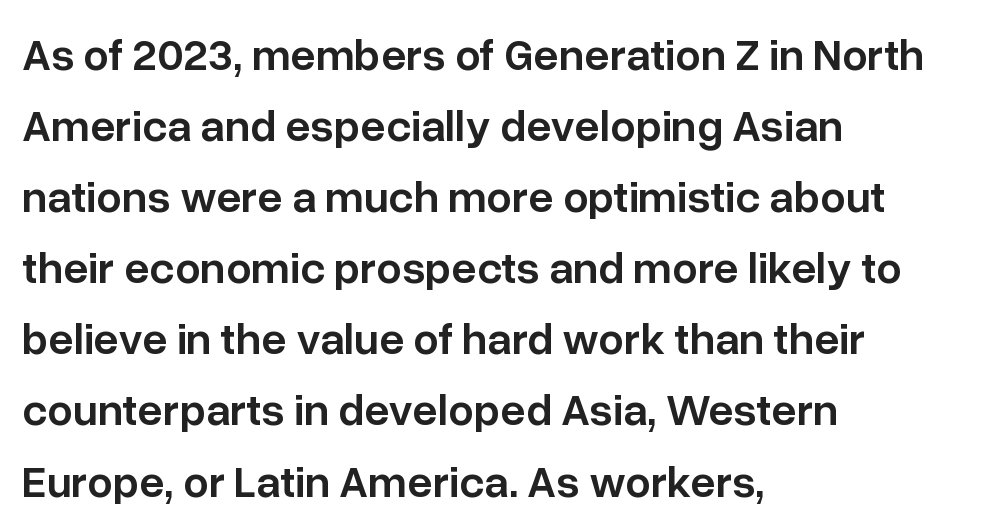
The gaps between neighbouring characters are ordinary and unremarkable. Clear beneath every line of the passage. The face used here is proportionally spaced, like ordinary book or web type. Is the block centered? No — it sits flush against the left margin. Evenly set lines give the paragraph a standard silhouette. Does the type have serifs? No, each stem ends abruptly.
